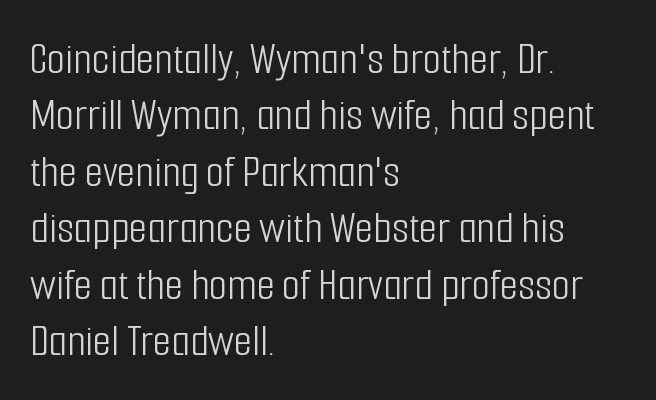
What kind of face is this? One without serifs — a sans. If you drew a ruler down the left edge, every line would touch it. This reads as an unemphasized weight, regular at the heaviest. The letterforms sit shoulder to shoulder at normal distance. Has an underline been added? It has not. Italic? Not at all — the glyphs are vertical.
